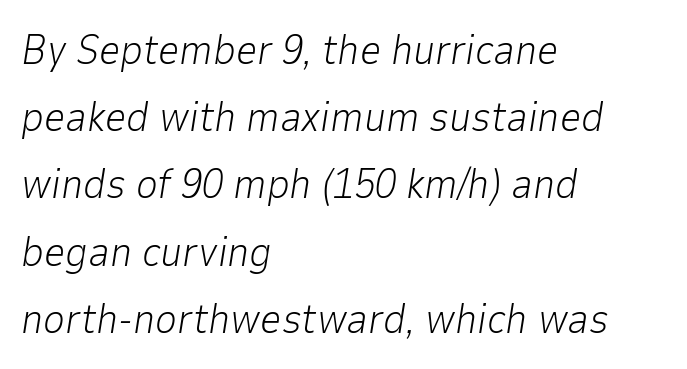
The image shows 42 px light type, italic (leaning right); set left-aligned, normal line spacing (1.6x), normal letter spacing, not underlined; low stroke contrast and a medium x-height.
